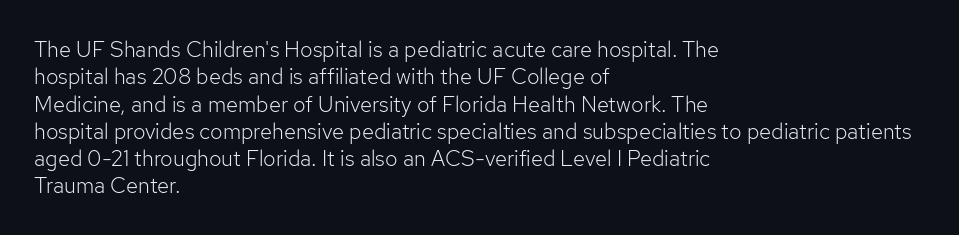
The image shows 22 px text type, upright; set left-aligned, line spacing 1.24x, normal letter spacing, not underlined.
